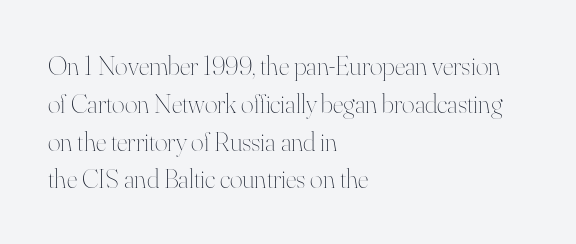
{"italic": "no", "bold": "no", "underline": "no", "align": "left", "line_spacing": "normal", "line_spacing_ratio": 1.4, "letter_spacing": "normal", "letter_spacing_em": 0.0, "glyph_px": 27}
